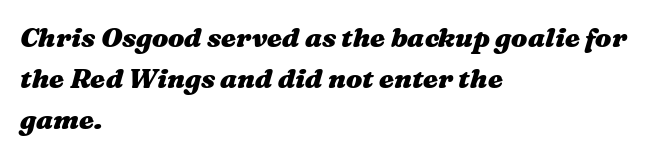
Decoration check: the copy has no underline. Line starts are locked; line ends wander. Students, this is bold: see how much ink each stroke carries. The lines sit at an ordinary, default distance from one another. Quick note: italic.
